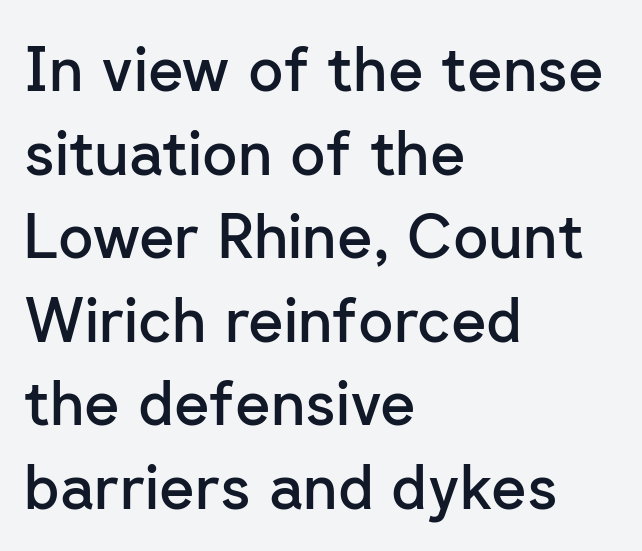
Is this a fixed-width face? No — the glyphs have proportional, varying widths. The line texture is even and compact thanks to regular tracking. Bare-footed words on every line. These lines are composed in type without serifs.
